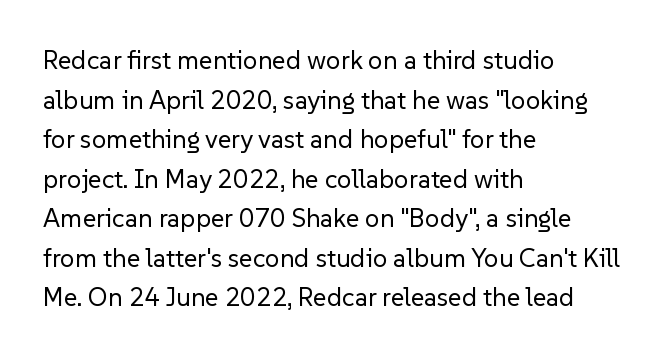
The block of text has a typical density, with ordinary space between rows. The line texture is even and compact thanks to regular tracking. Nothing heavy about these letters — not bold at all. Which margin do the lines hug? The left one — the right edge is uneven.
